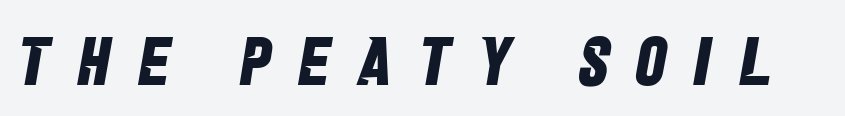
Is this a sans? Yes — the strokes have no serifs. Here the designer chose a conventional face with non-uniform glyph widths. Weight check: bold — yes, fully. The baseline area is clear. The line texture is sparse and dotted thanks to wide tracking.
